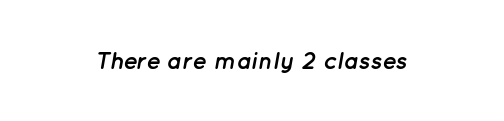
The image shows 24 px bold type, italic (leaning right); set normal letter spacing, not underlined.
